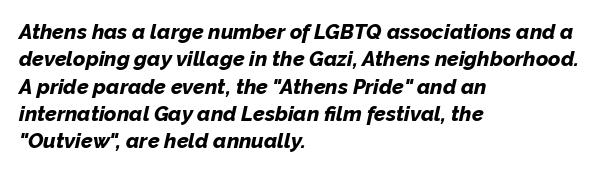
Chunky letters — that's bold for sure. A bare baseline throughout the passage. Every character sits at an angle, as italics do. The rag falls on the right side of this text block. Default kerning and tracking; the words read as compact shapes.
